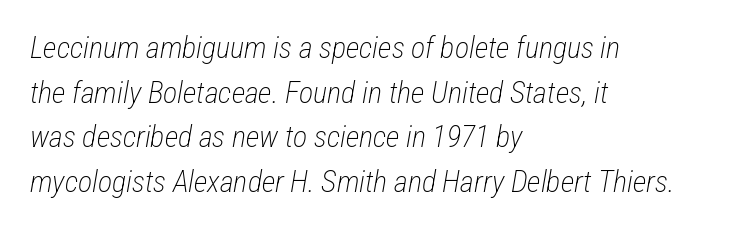
The strokes carry an ordinary text weight at most. The type is set solid horizontally, with unmodified tracking. If you drew a ruler down the left edge, every line would touch it. The font's italic variant was chosen for this text.
